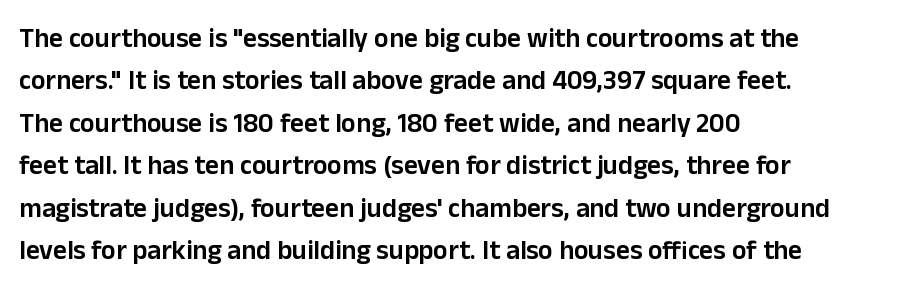
{"italic": "no", "bold": "semi", "underline": "no", "align": "left", "line_spacing": "normal", "line_spacing_ratio": 1.57, "letter_spacing": "normal", "letter_spacing_em": 0.0, "glyph_px": 27}
